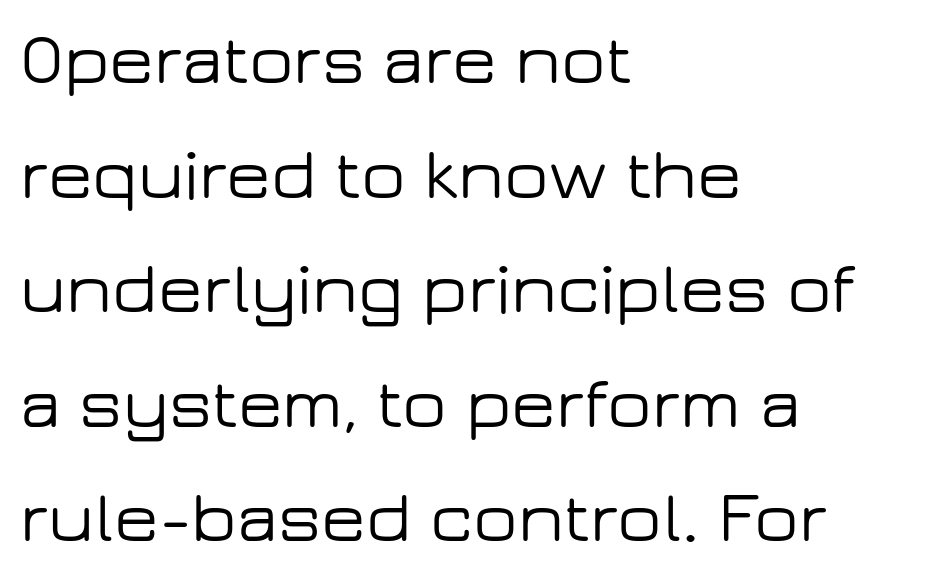
The image shows 73 px wide sans-serif type, upright; set left-aligned, normal line spacing (1.57x), normal letter spacing, not underlined; low stroke contrast and a medium x-height.
